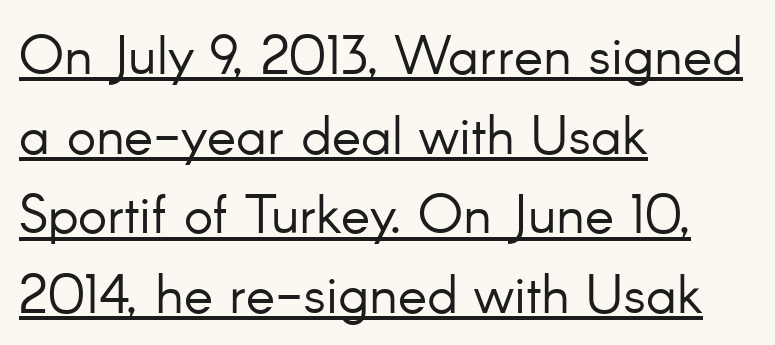
Think of a printed novel: that variable character pitch is what you see here. The typesetter has applied underlining to the passage shown. The lettering stays uniformly vertical, giving the passage a roman look. Characters follow at the spacing the type designer built in.
